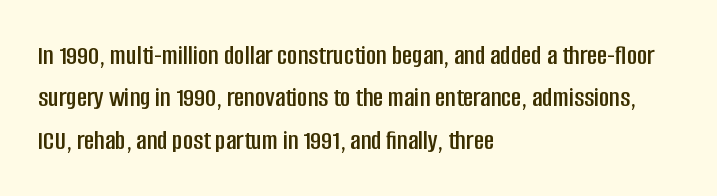
{"serif": "no", "italic": "no", "width": "condensed", "stroke_contrast": "low", "x_height": "large", "monospaced": "no", "underline": "no", "align": "left", "line_spacing": "normal", "line_spacing_ratio": 1.51, "letter_spacing": "normal", "letter_spacing_em": 0.0, "glyph_px": 28}
